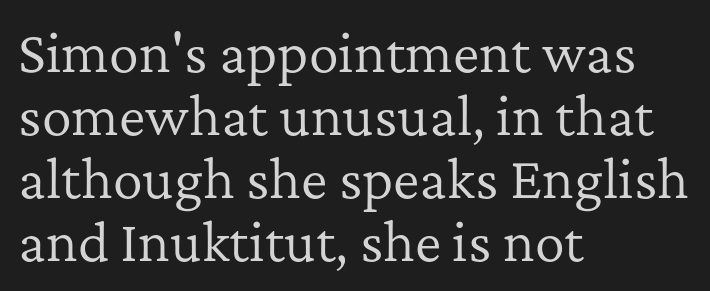
{"serif": "yes", "italic": "no", "bold": "no", "weight": "regular", "width": "normal", "stroke_contrast": "low", "x_height": "medium", "monospaced": "no", "underline": "no", "align": "left", "line_spacing": "normal", "line_spacing_ratio": 1.26, "letter_spacing": "normal", "letter_spacing_em": 0.0, "glyph_px": 50}
